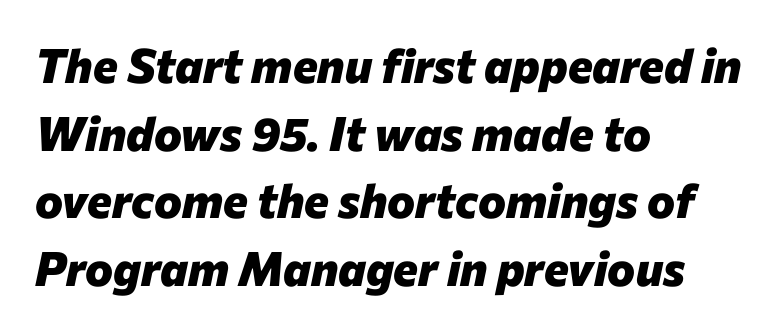
{"italic": "yes", "lean": "right", "slant_degrees": 12, "bold": "yes", "weight": "heavy", "width": "normal", "stroke_contrast": "low", "x_height": "medium", "monospaced": "no", "underline": "no", "align": "left", "line_spacing": "normal", "line_spacing_ratio": 1.44, "letter_spacing": "normal", "letter_spacing_em": 0.0, "glyph_px": 47}
